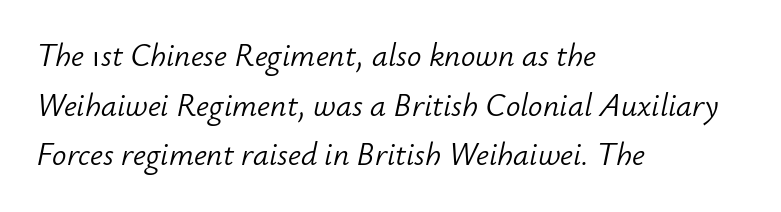
The image shows 32 px light type, italic (leaning right); set left-aligned, normal line spacing (1.55x), normal letter spacing, not underlined; low stroke contrast and a small x-height.
